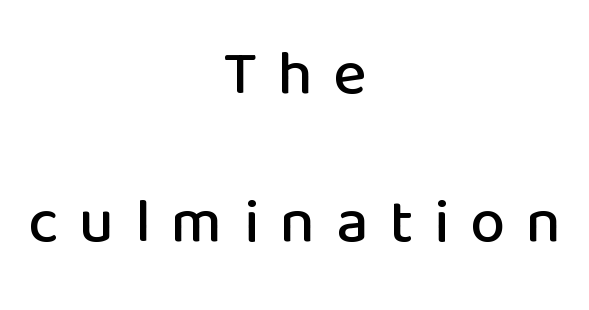
Q: Is the text italic (slanted)? A: No, it is upright.
Q: Is the typeface a serif or a sans-serif typeface? A: Sans-serif.
Q: Is the text underlined? A: No.
Q: How is the paragraph aligned? A: Centered.
Q: Is the spacing between letters normal or unusually wide? A: Unusually wide.
Q: Is the spacing between lines tight, normal or loose? A: Loose.
Q: Width (condensed, normal, or wide)? A: Normal.
Q: Stroke contrast? A: Low.
Q: x-height? A: Medium.
Q: Monospaced? A: No.
